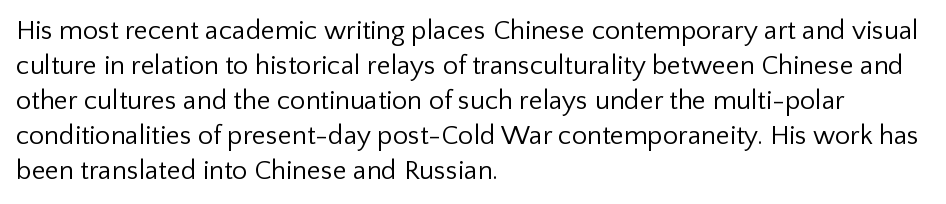
{"italic": "no", "bold": "no", "underline": "no", "align": "left", "line_spacing": "normal", "line_spacing_ratio": 1.3, "letter_spacing": "normal", "letter_spacing_em": 0.0, "glyph_px": 27}
